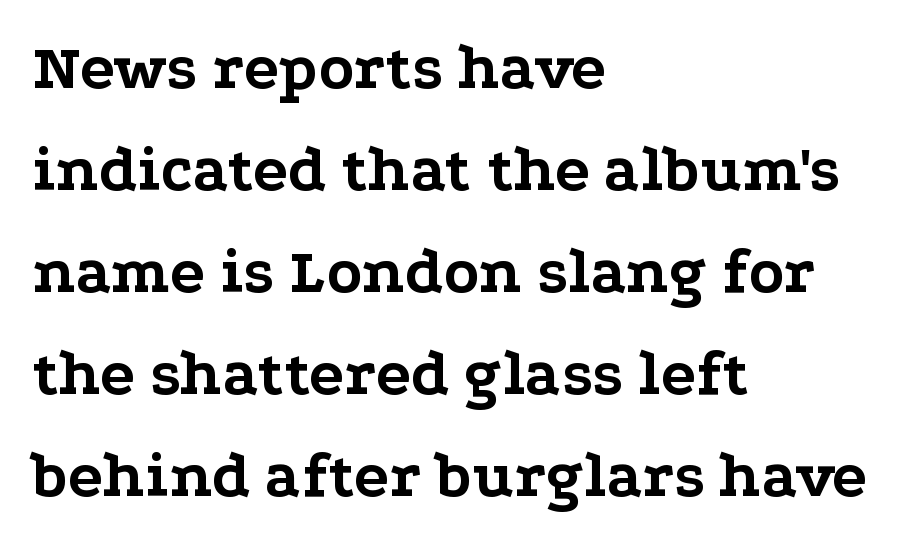
{"serif": "yes", "italic": "no", "bold": "yes", "weight": "bold", "width": "wide", "stroke_contrast": "low", "x_height": "medium", "monospaced": "no", "underline": "no", "align": "left", "line_spacing": "normal", "line_spacing_ratio": 1.57, "letter_spacing": "normal", "letter_spacing_em": 0.0, "glyph_px": 65}
